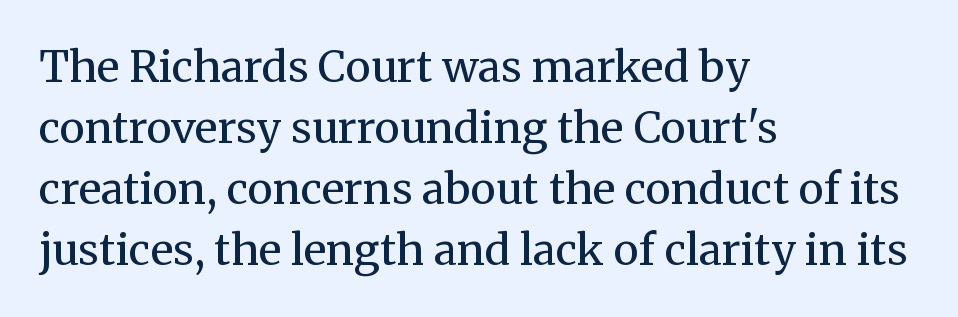
Is the type heavy? It reads as light-to-regular instead. The type is set solid horizontally, with unmodified tracking. Do the letters lean? They stand straight. The passage shown is typeset with a serif family. Anything drawn beneath the words? Only blank space.
